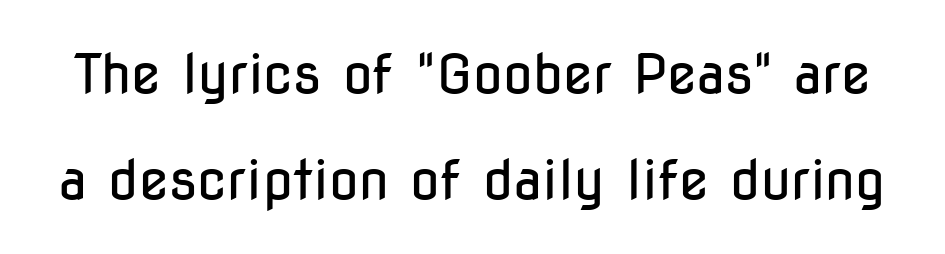
Q: Is the text bold? A: No.
Q: Is the text italic (slanted)? A: No, it is upright.
Q: Is the typeface a serif or a sans-serif typeface? A: Sans-serif.
Q: Is the text underlined? A: No.
Q: Is the spacing between letters normal or unusually wide? A: Normal.
Q: Is the spacing between lines tight, normal or loose? A: Loose.
Q: Width (condensed, normal, or wide)? A: Condensed.
Q: Stroke contrast? A: Low.
Q: x-height? A: Medium.
Q: Monospaced? A: No.
